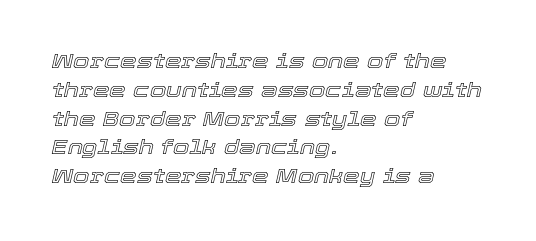
Q: Is the text italic (slanted)? A: Yes, it leans right by about 12 degrees.
Q: Is the text underlined? A: No.
Q: How is the paragraph aligned? A: Left-aligned.
Q: Is the spacing between letters normal or unusually wide? A: Normal.
Q: Is the spacing between lines tight, normal or loose? A: Normal.
